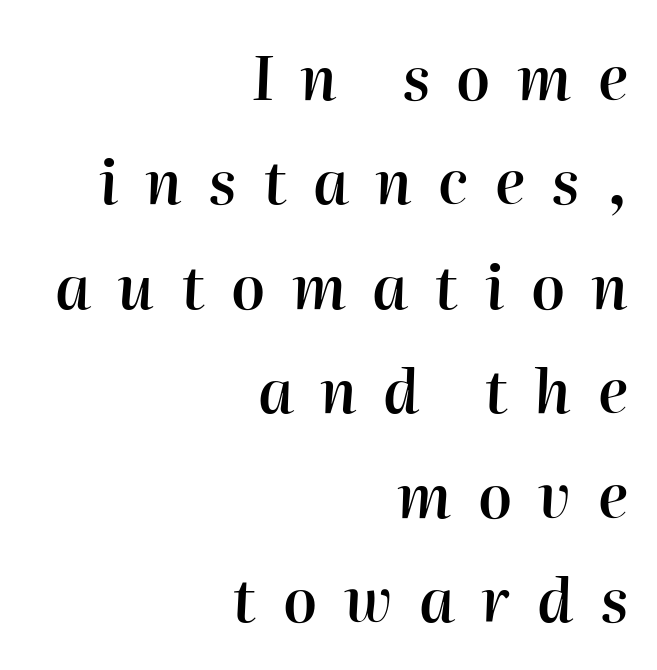
Q: Is the text bold? A: Semi-bold.
Q: Is the text italic (slanted)? A: Yes, it leans right by about 2 degrees.
Q: Is the text underlined? A: No.
Q: How is the paragraph aligned? A: Right-aligned.
Q: Is the spacing between letters normal or unusually wide? A: Unusually wide.
Q: Width (condensed, normal, or wide)? A: Normal.
Q: Stroke contrast? A: High.
Q: x-height? A: Medium.
Q: Monospaced? A: No.
